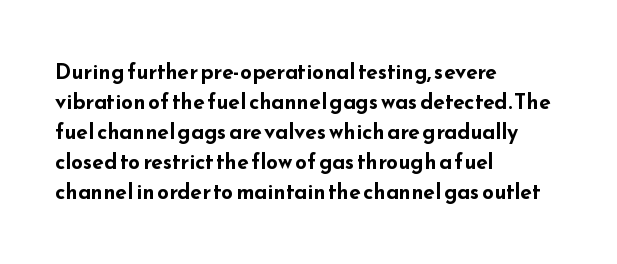
The font's upright variant was chosen for this text. These lines keep a tight, regular rhythm from letter to letter. Notice how thick the strokes are: this is what a full bold looks like. These lines sit exactly where default settings would place them.
